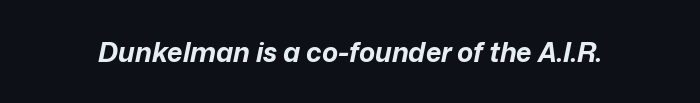
Q: Is the text bold? A: Yes.
Q: Is the text italic (slanted)? A: Yes, it leans right by about 12 degrees.
Q: Is the text underlined? A: No.
Q: Is the spacing between letters normal or unusually wide? A: Normal.
